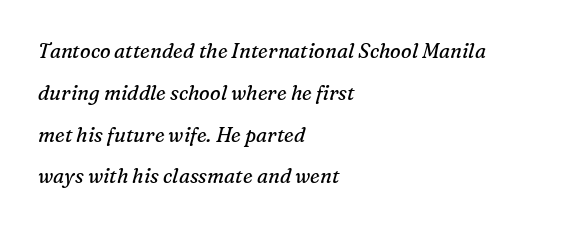
{"italic": "yes", "lean": "right", "slant_degrees": 16, "bold": "no", "underline": "no", "align": "left", "line_spacing": "loose", "line_spacing_ratio": 2.09, "letter_spacing": "normal", "letter_spacing_em": 0.0, "glyph_px": 20}
